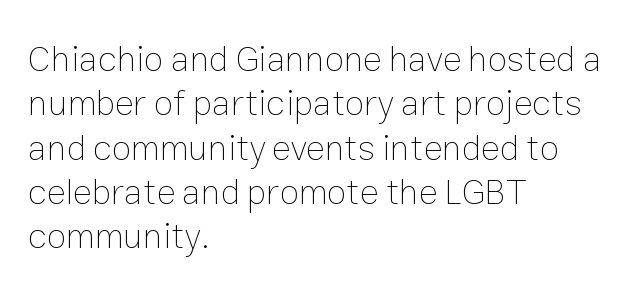
The image shows 36 px thin type, upright; set left-aligned, line spacing 1.23x, normal letter spacing, not underlined; low stroke contrast and a medium x-height.
